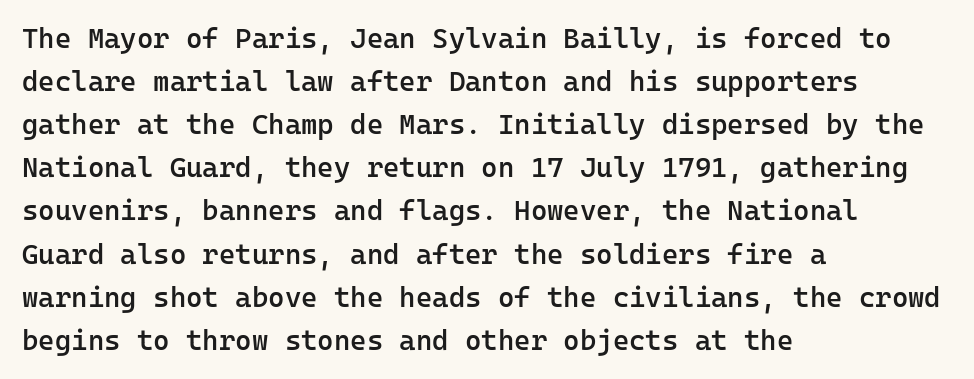
Decoration check: the copy has no underline. A fair bit of extra ink — the face is semibold, not bold. The passage shown is typed in a monospace face where columns stay perfectly aligned. In CSS terms this would be text-align: left.
